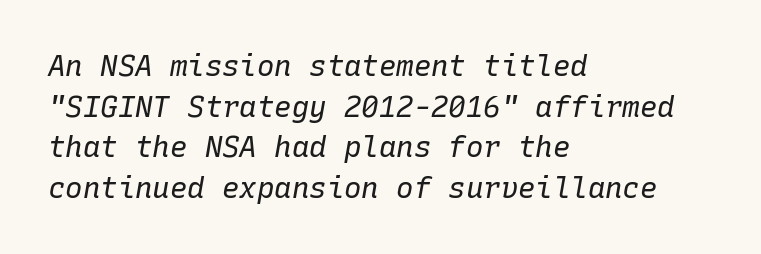
The image shows 29 px regular-weight type, italic (leaning right), monospaced; set left-aligned, normal line spacing (1.4x), normal letter spacing, not underlined; low stroke contrast and a medium x-height.
